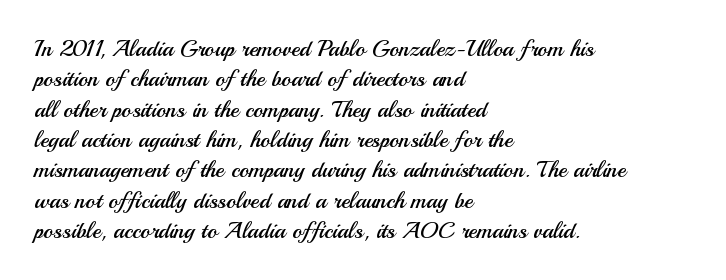
{"bold": "no", "underline": "no", "align": "left", "line_spacing": "normal", "line_spacing_ratio": 1.32, "letter_spacing": "normal", "letter_spacing_em": 0.0, "glyph_px": 23}
